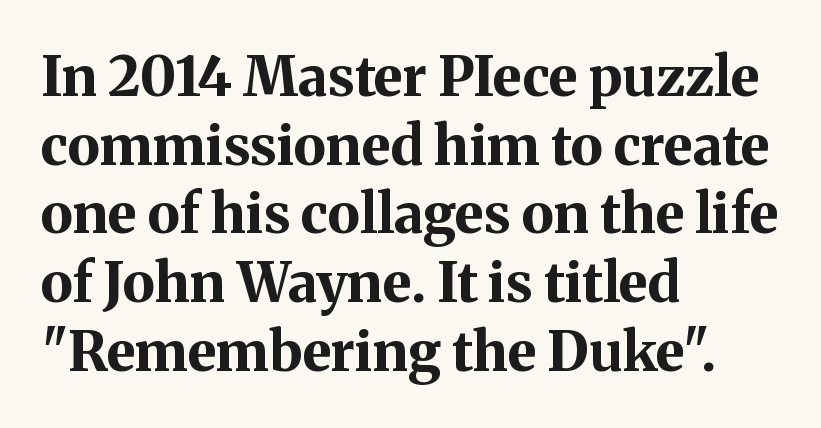
Letterform terminals end in serifs throughout the passage. Typesetter's note: full bold, strokes at maximum text heaviness. Rows of type keep a routine distance in the vertical direction. Glance below the letters and you will spot only blank space. The tracking reads as untouched default to a designer's eye. The type sits square on the baseline with zero lean.
